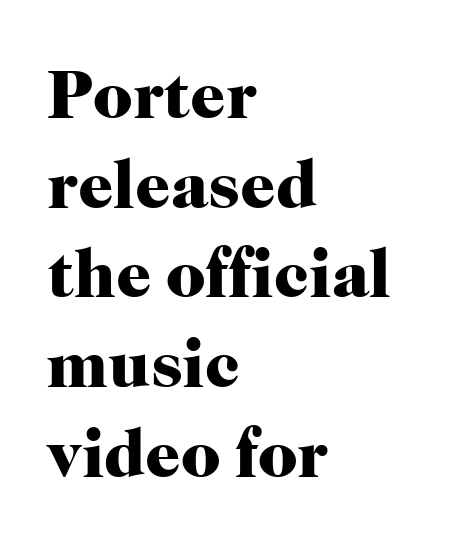
Plenty of ink on the page — the face is bold. Each letter keeps its own natural width here, so spacing adapts to shape. Has an underline been added? It has not. Typographically, this falls in the serif category.
